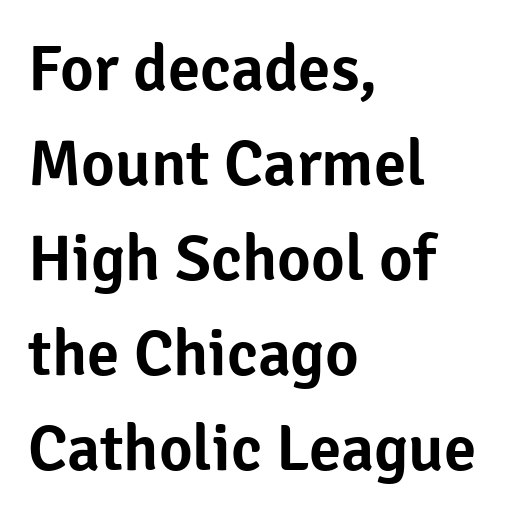
The compositor pushed each line to the left boundary. A typesetter would call this proportional, since set widths differ per character. The rendering shows plain stroke endings on the letterforms — a sans-serif design. Glyph-to-glyph distance matches everyday printed text. This is the regular roman posture of the typeface. Each row of text sits above clean, open space.
